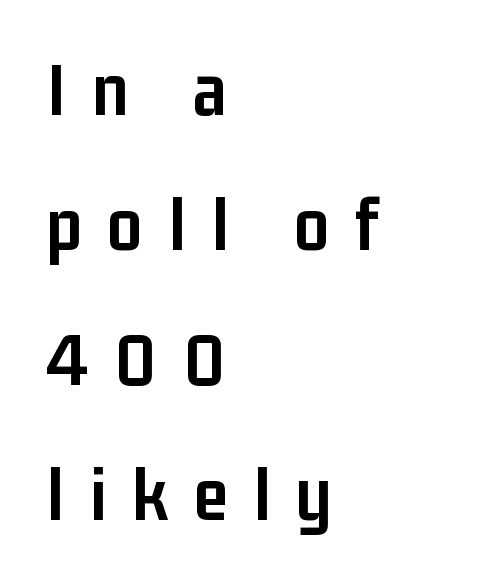
You could not count columns in this text — the font is proportionally spaced. Line beginnings align vertically; line endings do not. The passage shown is typeset with a sans-serif family. The horizontal fit of the characters is loose and conspicuously gappy. Does the lettering tilt? It doesn't — this is upright.
